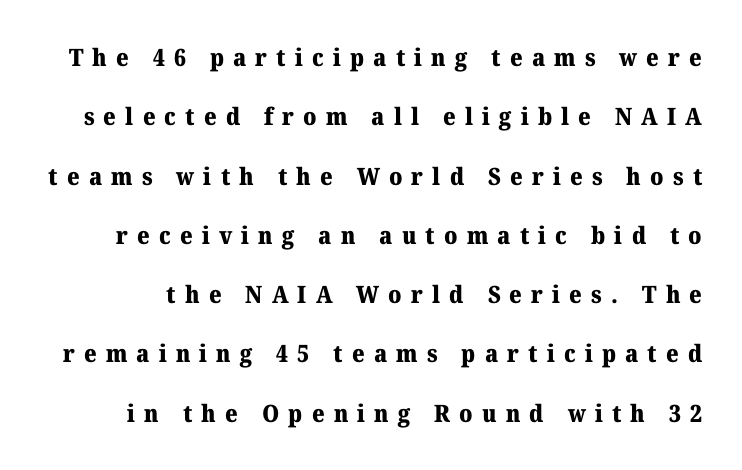
{"italic": "no", "bold": "yes", "underline": "no", "line_spacing": "loose", "line_spacing_ratio": 2.47, "letter_spacing": "wide", "letter_spacing_em": 0.38, "glyph_px": 24}
